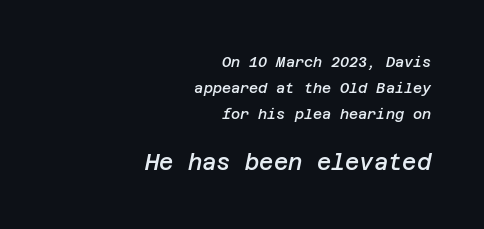
This is moderately heavy type, rendered in semibold. Horizontally, the lines are justified to the trailing edge only. The letters in the lower block stand taller than those in the block above. The face used here has a pronounced slope to its letters. Type without underlining.
